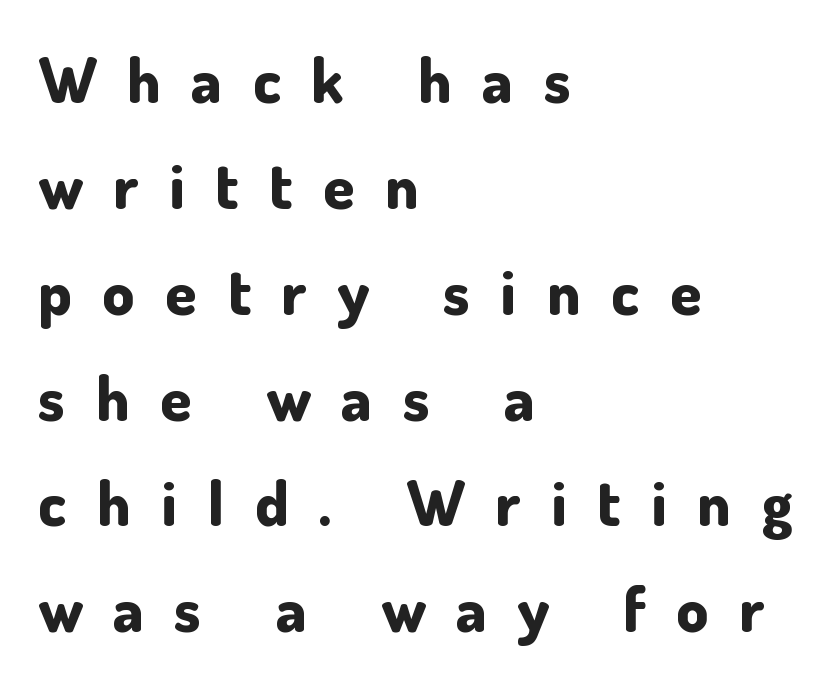
If you drew a line through each stem, it would be perfectly vertical. Each letter keeps its own natural width here, so spacing adapts to shape. The area under the type is left untouched. In terms of weight, the rendering is a true, heavy bold. The face used here is rendered with a markedly widened letterfit.
